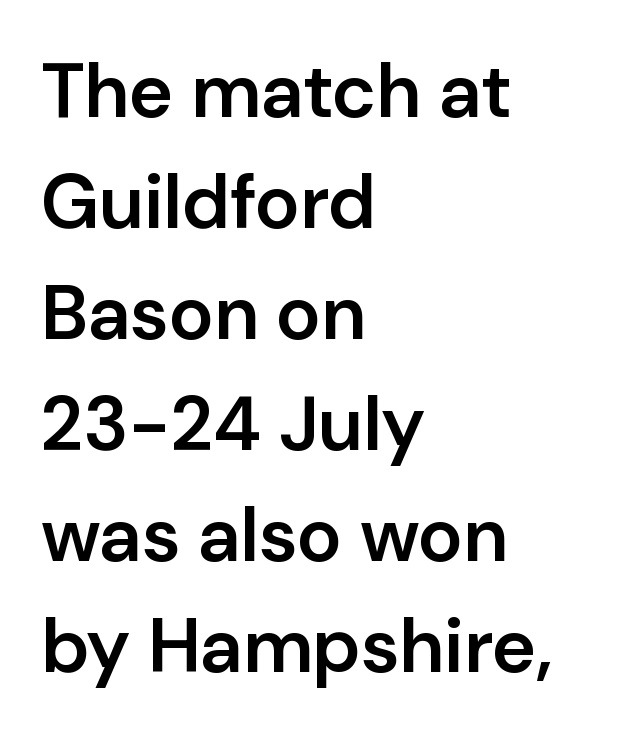
The image shows 76 px semibold sans-serif type, upright; set left-aligned, normal line spacing (1.46x), normal letter spacing, not underlined; low stroke contrast and a medium x-height.
